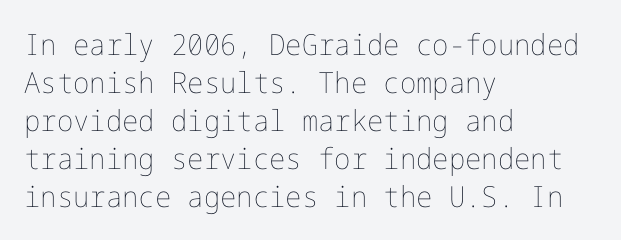
The lettering stays uniformly vertical, giving the passage a roman look. The strokes carry an ordinary text weight at most. A typesetter would call this zero additional tracking. Reading down the block, your eye returns to a fixed left position each line. Line spacing here is normal. The gap between lines stays unmarked.
